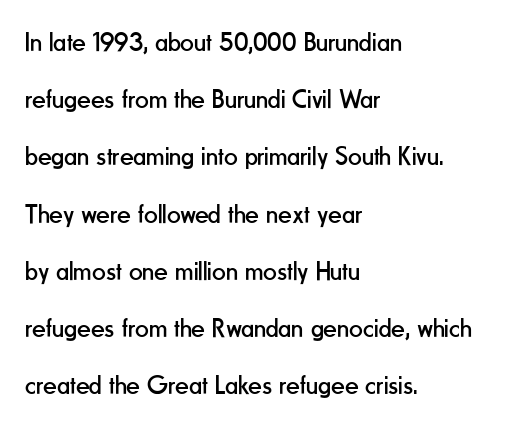
The image shows 27 px text type, upright; set left-aligned, loose line spacing (2.12x), normal letter spacing, not underlined.
